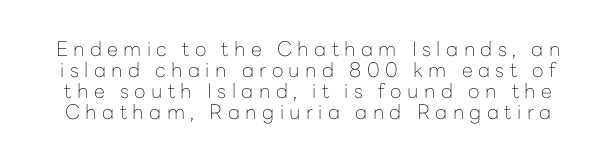
{"italic": "no", "bold": "no", "underline": "no", "line_spacing": "tight", "line_spacing_ratio": 1.05, "letter_spacing": "wide", "letter_spacing_em": 0.27, "glyph_px": 20}
